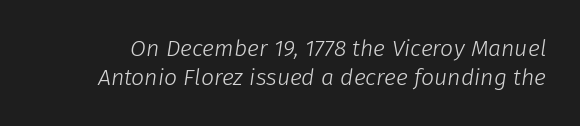
The image shows 23 px text type, italic (leaning right); set normal line spacing (1.25x), normal letter spacing, not underlined.
